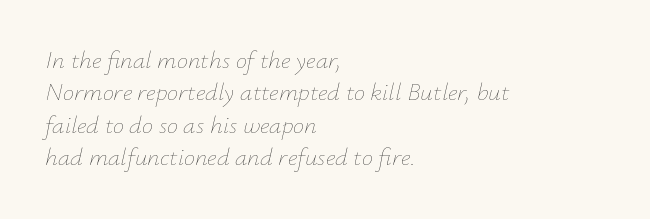
{"italic": "yes", "lean": "right", "slant_degrees": 12, "bold": "no", "underline": "no", "align": "left", "line_spacing": "normal", "line_spacing_ratio": 1.3, "letter_spacing": "normal", "letter_spacing_em": 0.0, "glyph_px": 25}
